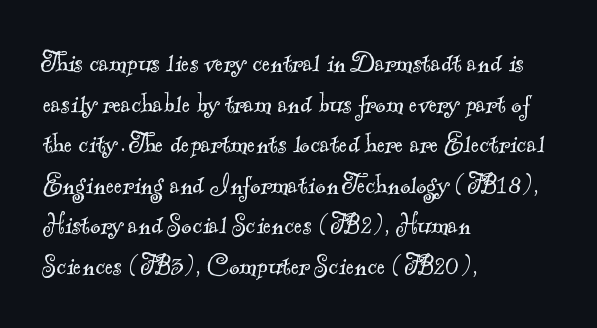
Q: Is the text bold? A: No.
Q: Is the typeface a serif or a sans-serif typeface? A: Serif.
Q: Is the text underlined? A: No.
Q: How is the paragraph aligned? A: Left-aligned.
Q: Is the spacing between letters normal or unusually wide? A: Normal.
Q: Is the spacing between lines tight, normal or loose? A: Normal.
Q: Width (condensed, normal, or wide)? A: Normal.
Q: x-height? A: Small.
Q: Monospaced? A: No.
